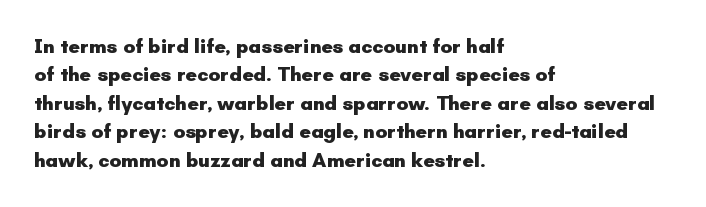
The image shows 20 px bold type, upright; set left-aligned, normal line spacing (1.42x), normal letter spacing, not underlined.
